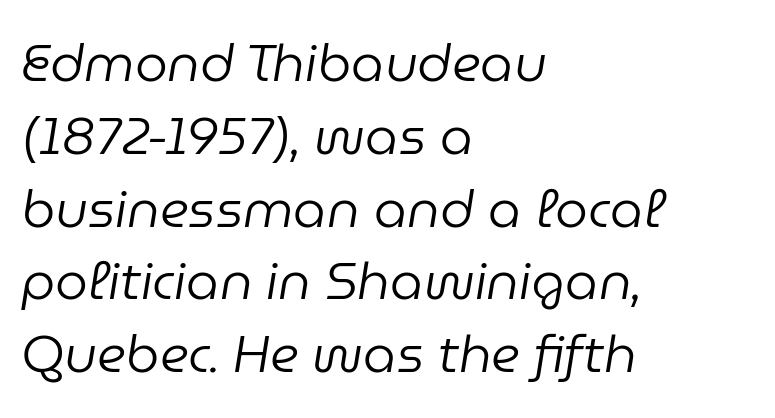
{"italic": "yes", "lean": "right", "slant_degrees": 9, "bold": "no", "weight": "regular", "width": "normal", "stroke_contrast": "low", "x_height": "medium", "monospaced": "no", "underline": "no", "align": "left", "line_spacing": "normal", "line_spacing_ratio": 1.4, "letter_spacing": "normal", "letter_spacing_em": 0.0, "glyph_px": 52}
